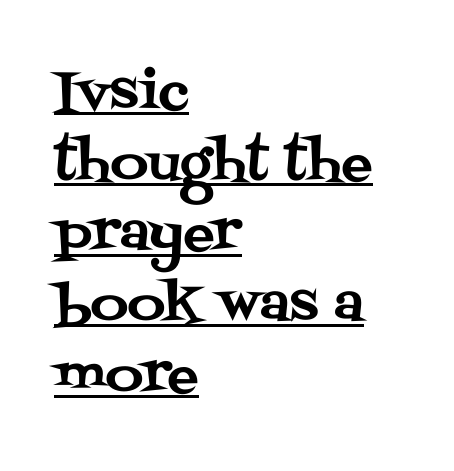
The image shows 52 px serif type, upright; set left-aligned, normal line spacing (1.36x), normal letter spacing, underlined; medium stroke contrast and a large x-height.
